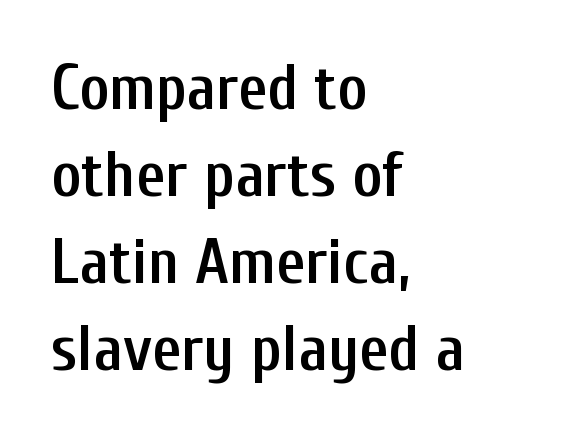
{"serif": "no", "italic": "no", "bold": "semi", "weight": "semibold", "width": "condensed", "stroke_contrast": "low", "x_height": "medium", "monospaced": "no", "underline": "no", "align": "left", "line_spacing": "normal", "line_spacing_ratio": 1.36, "letter_spacing": "normal", "letter_spacing_em": 0.0, "glyph_px": 64}
